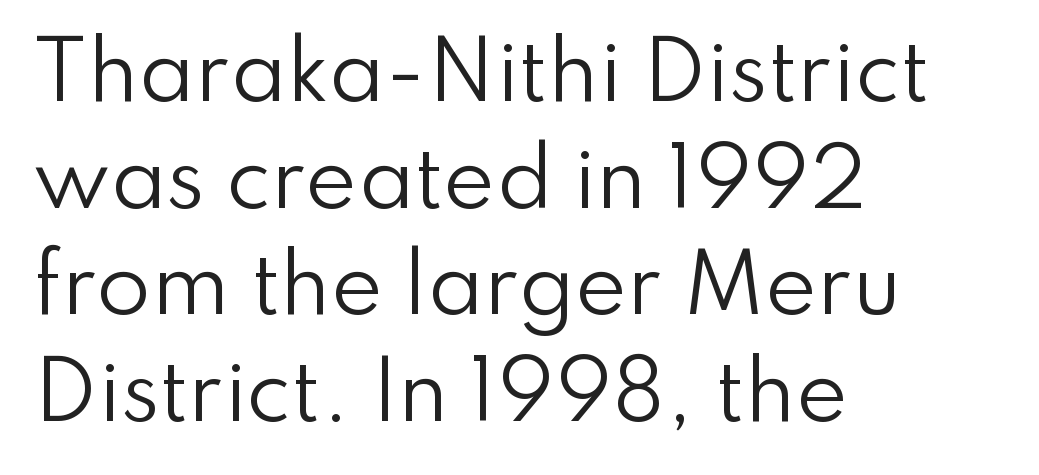
Note: no serifs on the glyphs. No chunkiness to these letters — they're not bold. The specimen omits any rule beneath the text block's lines. Looks like regular typesetting: each glyph gets only the width it needs. Vertically, the passage feels balanced, rows spaced as you'd expect. Italic: no, the glyphs are upright roman.
